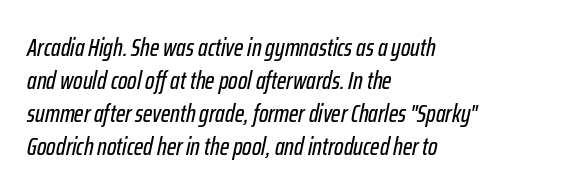
The image shows 25 px text type, italic (leaning right); set left-aligned, normal line spacing (1.32x), normal letter spacing, not underlined.
